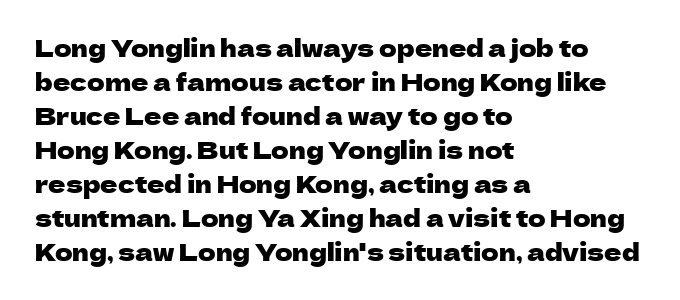
{"italic": "no", "underline": "no", "align": "left", "line_spacing": "normal", "line_spacing_ratio": 1.42, "letter_spacing": "normal", "letter_spacing_em": 0.0, "glyph_px": 24}
